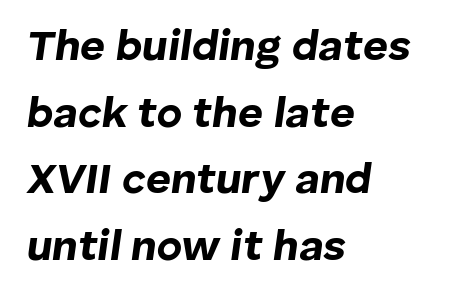
{"italic": "yes", "lean": "right", "slant_degrees": 8, "bold": "yes", "weight": "bold", "width": "normal", "stroke_contrast": "low", "x_height": "medium", "monospaced": "no", "underline": "no", "align": "left", "line_spacing": "normal", "line_spacing_ratio": 1.55, "letter_spacing": "normal", "letter_spacing_em": 0.0, "glyph_px": 43}
